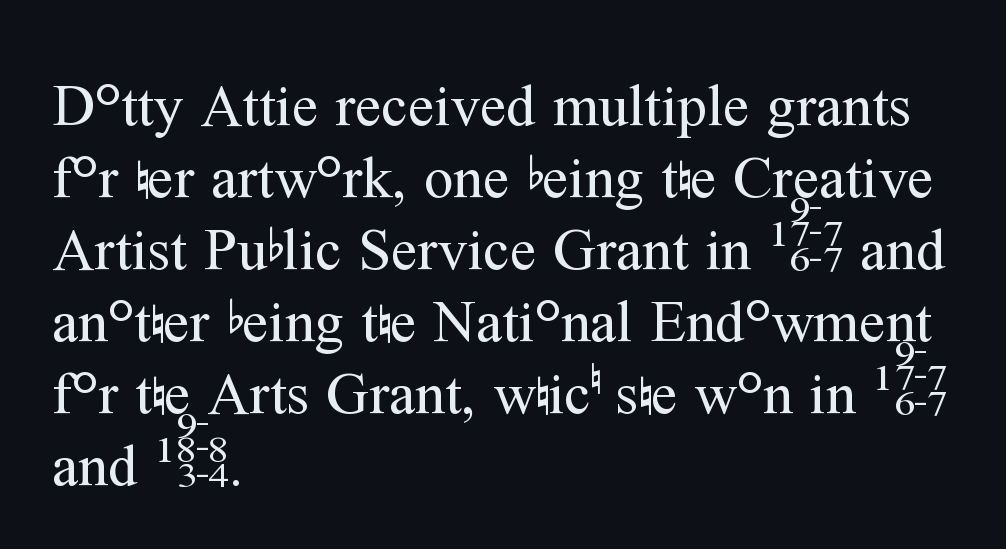
Q: Is the text bold? A: No.
Q: Is the text italic (slanted)? A: No, it is upright.
Q: Is the typeface a serif or a sans-serif typeface? A: Serif.
Q: Is the text underlined? A: No.
Q: How is the paragraph aligned? A: Left-aligned.
Q: Is the spacing between letters normal or unusually wide? A: Normal.
Q: Width (condensed, normal, or wide)? A: Normal.
Q: Stroke contrast? A: Medium.
Q: x-height? A: Medium.
Q: Monospaced? A: No.
